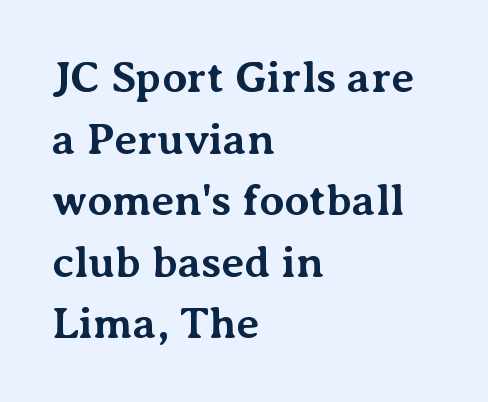
{"serif": "yes", "italic": "no", "bold": "yes", "weight": "bold", "width": "normal", "stroke_contrast": "medium", "x_height": "medium", "monospaced": "no", "underline": "no", "align": "left", "line_spacing": "normal", "line_spacing_ratio": 1.4, "letter_spacing": "normal", "letter_spacing_em": 0.0, "glyph_px": 44}
